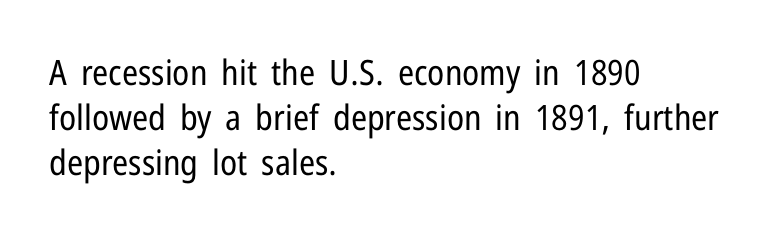
{"serif": "no", "italic": "no", "bold": "no", "weight": "regular", "width": "condensed", "stroke_contrast": "low", "x_height": "medium", "monospaced": "no", "underline": "no", "align": "left", "line_spacing": "normal", "line_spacing_ratio": 1.29, "letter_spacing": "normal", "letter_spacing_em": 0.0, "glyph_px": 35}
